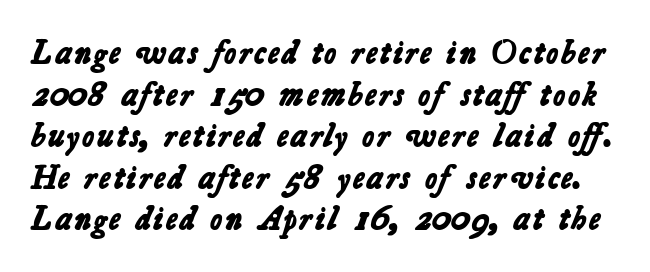
Line spacing here is normal. Each glyph is drawn with heavy, bold strokes. Short note: letters normally spaced. Serif or sans? Sans — the stroke terminals are bare.
